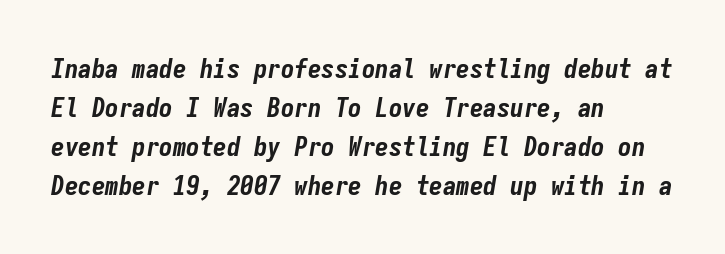
{"italic": "yes", "lean": "right", "slant_degrees": 9, "bold": "yes", "underline": "no", "align": "left", "line_spacing": "normal", "line_spacing_ratio": 1.44, "letter_spacing": "normal", "letter_spacing_em": 0.0, "glyph_px": 27}
